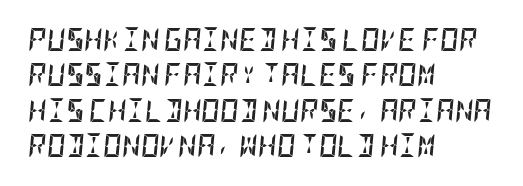
{"italic": "yes", "lean": "right", "slant_degrees": 5, "bold": "yes", "underline": "no", "align": "left", "line_spacing": "normal", "line_spacing_ratio": 1.54, "letter_spacing": "normal", "letter_spacing_em": 0.0, "glyph_px": 23}
